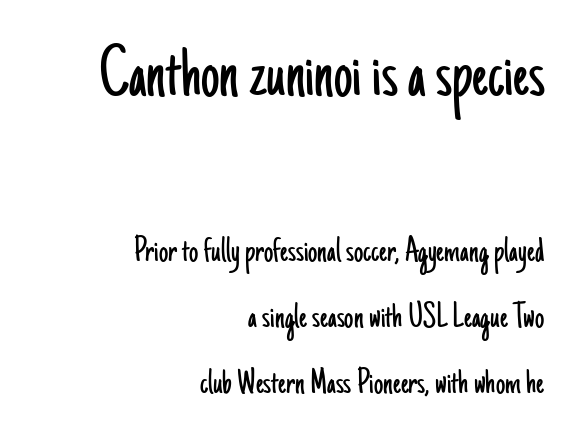
Q: Is the text bold? A: No.
Q: Is the text italic (slanted)? A: No, it is upright.
Q: Is the typeface a serif or a sans-serif typeface? A: Sans-serif.
Q: Is the text underlined? A: No.
Q: How is the paragraph aligned? A: Right-aligned.
Q: Is the spacing between letters normal or unusually wide? A: Normal.
Q: Which block of text is set in a larger size, the first (top) or the second (bottom)? A: The first (top) one.
Q: Width (condensed, normal, or wide)? A: Condensed.
Q: Stroke contrast? A: Low.
Q: x-height? A: Small.
Q: Monospaced? A: No.
